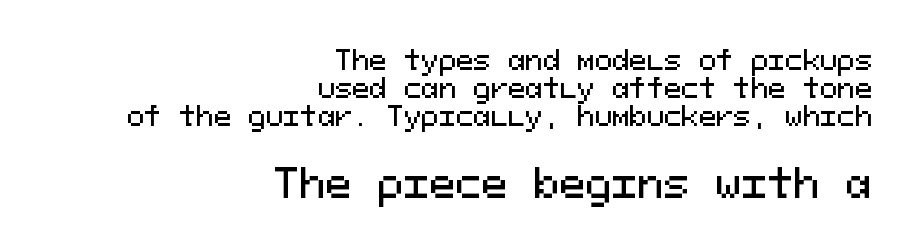
Lines of text with bare space underneath. This sample uses a sans-serif face. Leading is clearly below the norm, producing a dense column. Every character here occupies the same horizontal width, giving the sample a typewriter-like rhythm.
